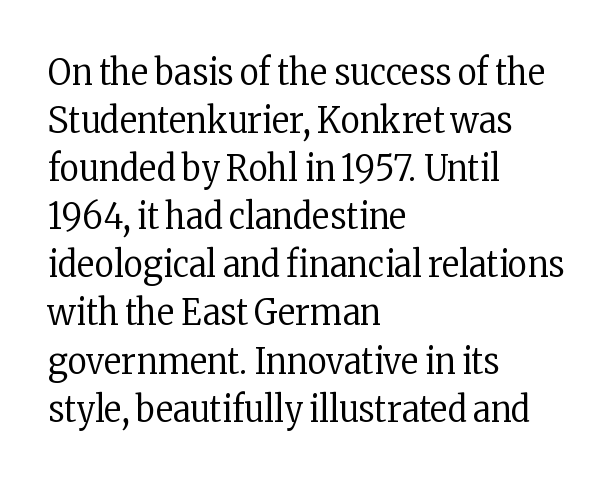
The font sits on the lighter half of the weight spectrum, regular included. The string is rendered with underlining switched off. Typeset ragged right — the left edge is the straight one. Nothing unusual about the tracking: characters are spaced as the font intends.
